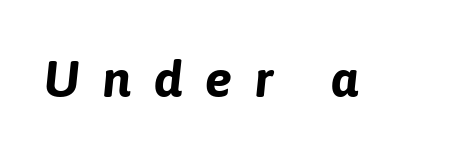
The image shows 51 px bold type, italic (leaning right); set unusually wide letter spacing (+0.44 em), not underlined; low stroke contrast and a medium x-height.
